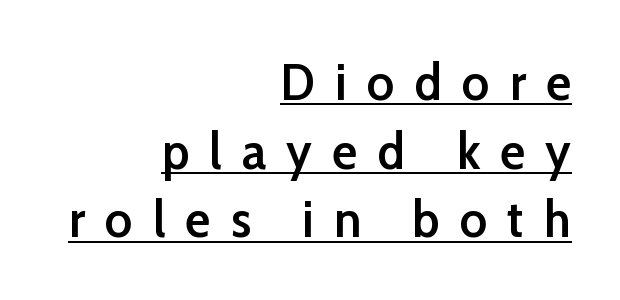
{"serif": "no", "italic": "no", "bold": "semi", "weight": "semibold", "width": "normal", "stroke_contrast": "low", "x_height": "medium", "monospaced": "no", "underline": "yes", "align": "right", "line_spacing": "normal", "line_spacing_ratio": 1.32, "letter_spacing": "wide", "letter_spacing_em": 0.39, "glyph_px": 52}
